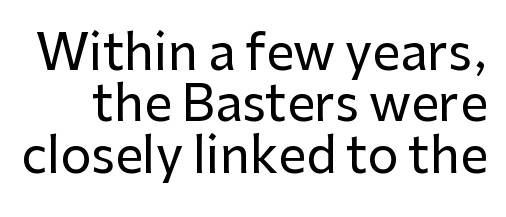
{"serif": "no", "italic": "no", "width": "normal", "stroke_contrast": "low", "x_height": "medium", "monospaced": "no", "underline": "no", "line_spacing": "tight", "line_spacing_ratio": 1.05, "letter_spacing": "normal", "letter_spacing_em": 0.0, "glyph_px": 49}
